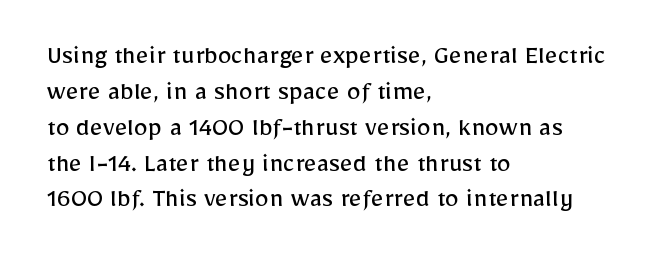
{"serif": "no", "italic": "no", "bold": "no", "weight": "regular", "width": "normal", "stroke_contrast": "low", "x_height": "medium", "monospaced": "no", "underline": "no", "align": "left", "line_spacing": "normal", "line_spacing_ratio": 1.28, "letter_spacing": "normal", "letter_spacing_em": 0.0, "glyph_px": 28}
